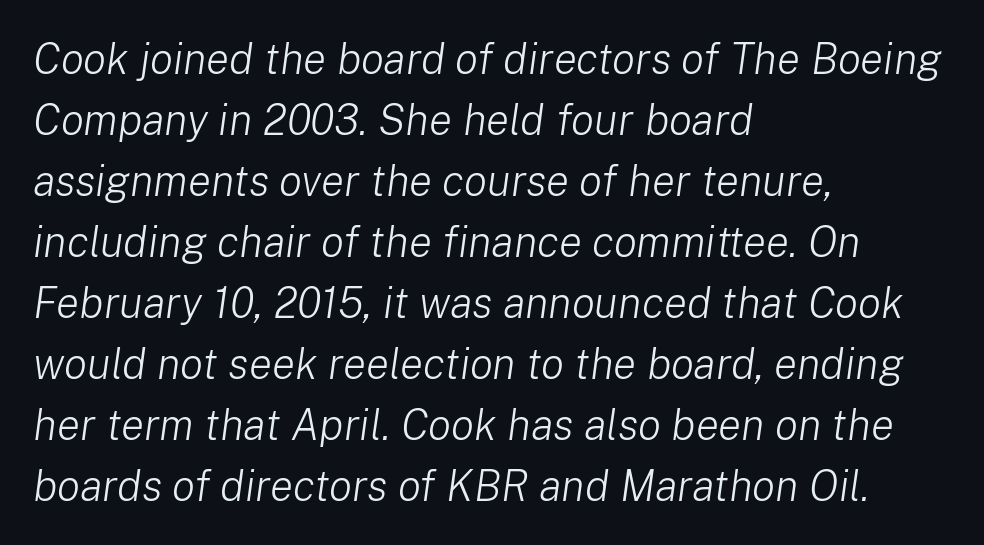
Which margin do the lines hug? The left one — the right edge is uneven. Nothing unusual about the tracking: characters are spaced as the font intends. Ink coverage per letter is moderate at most. The specimen reads as italic at a glance. The passage shown is not underscored anywhere.
